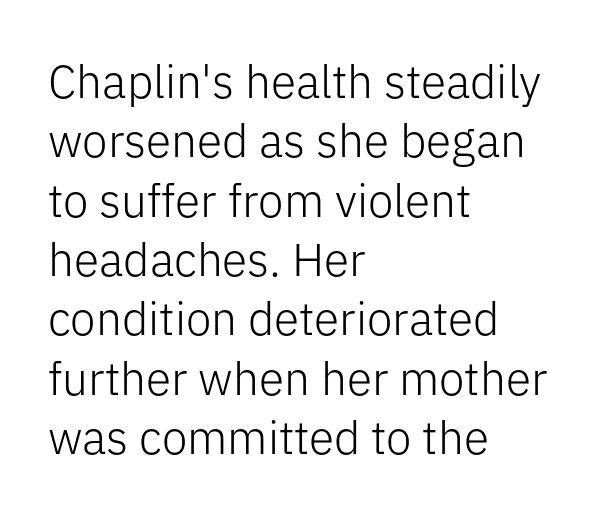
Q: Is the text bold? A: No.
Q: Is the text italic (slanted)? A: No, it is upright.
Q: Is the typeface a serif or a sans-serif typeface? A: Sans-serif.
Q: Is the text underlined? A: No.
Q: How is the paragraph aligned? A: Left-aligned.
Q: Is the spacing between letters normal or unusually wide? A: Normal.
Q: Is the spacing between lines tight, normal or loose? A: Normal.
Q: Width (condensed, normal, or wide)? A: Normal.
Q: Stroke contrast? A: Low.
Q: x-height? A: Medium.
Q: Monospaced? A: No.
